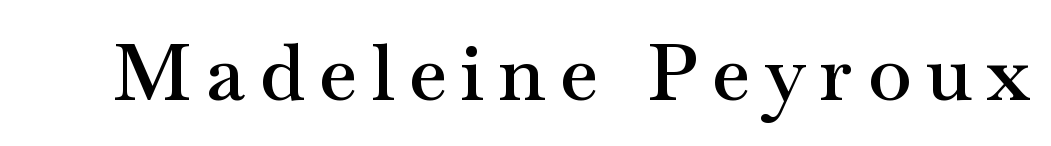
The face used here is a semibold: visibly heavier than regular, lighter than bold. The passage shown is typeset with a serif family. Tall strokes in this sample are plumb rather than angled. The face used here is proportionally spaced, like ordinary book or web type. Just letters on the line, the space beneath them empty.
